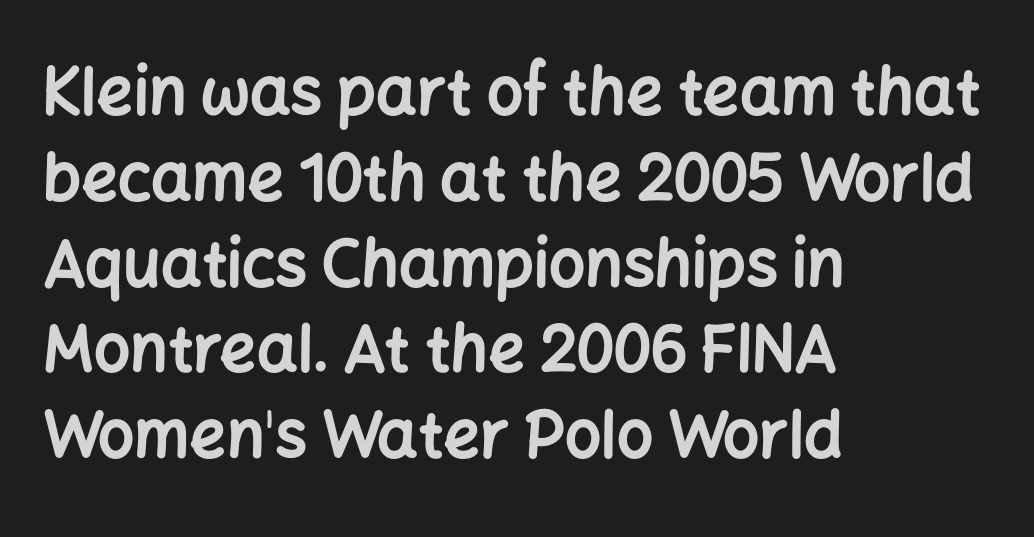
Rendered with straight, roman letterforms. The passage shown is typed in a proportional face where columns would drift. Every row of glyphs begins at an identical x-position on the left. The block of text has a typical density, with ordinary space between rows.
